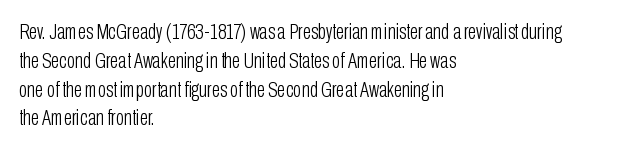
The image shows 22 px text type, upright; set left-aligned, normal line spacing (1.31x), normal letter spacing, not underlined.
